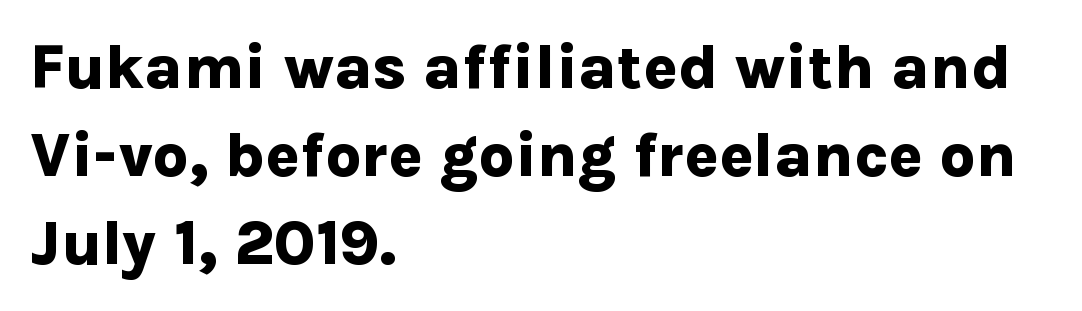
The image shows 63 px bold sans-serif type, upright; set left-aligned, normal line spacing (1.4x), normal letter spacing, not underlined; low stroke contrast and a medium x-height.
